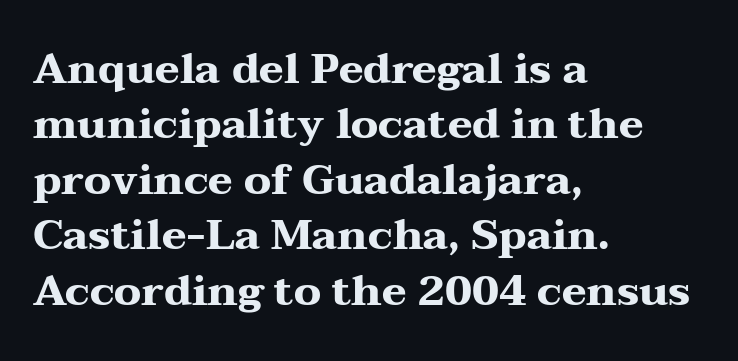
{"serif": "yes", "italic": "no", "bold": "yes", "weight": "heavy", "width": "wide", "stroke_contrast": "medium", "x_height": "medium", "monospaced": "no", "underline": "no", "align": "left", "line_spacing": "normal", "line_spacing_ratio": 1.32, "letter_spacing": "normal", "letter_spacing_em": 0.0, "glyph_px": 42}
